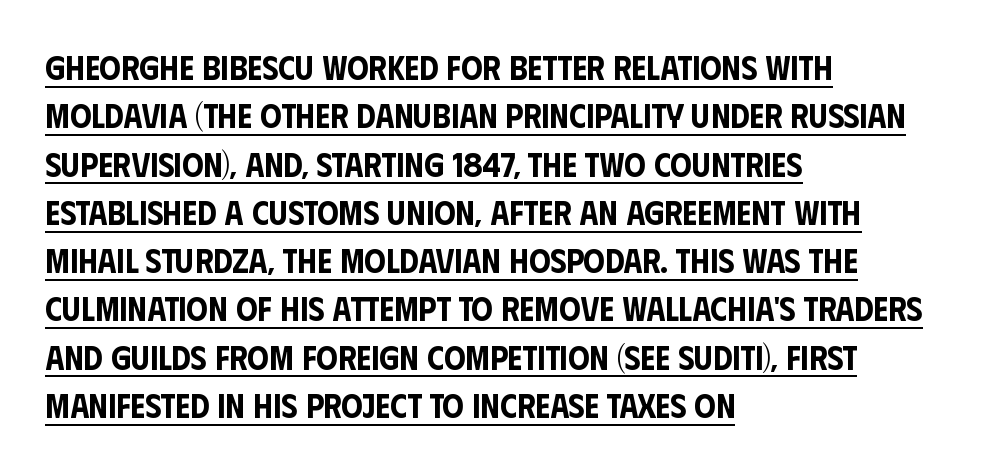
Q: Is the text italic (slanted)? A: No, it is upright.
Q: Is the typeface a serif or a sans-serif typeface? A: Sans-serif.
Q: Is the text underlined? A: Yes.
Q: How is the paragraph aligned? A: Left-aligned.
Q: Is the spacing between letters normal or unusually wide? A: Normal.
Q: Is the spacing between lines tight, normal or loose? A: Normal.
Q: Width (condensed, normal, or wide)? A: Condensed.
Q: Stroke contrast? A: Low.
Q: x-height? A: Large.
Q: Monospaced? A: No.
